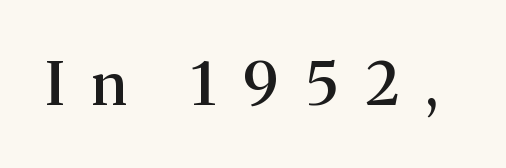
The image shows 59 px semibold serif type, upright; set unusually wide letter spacing (+0.46 em), not underlined; medium stroke contrast and a medium x-height.
